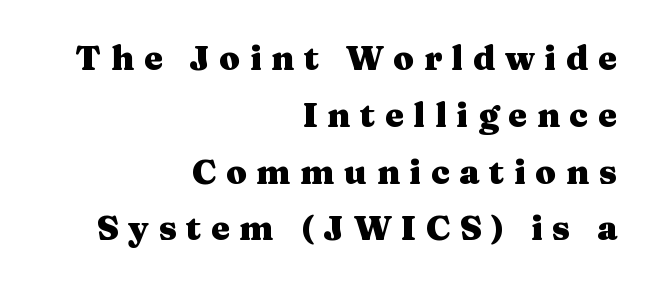
Q: Is the text bold? A: Yes.
Q: Is the text italic (slanted)? A: No, it is upright.
Q: Is the typeface a serif or a sans-serif typeface? A: Serif.
Q: Is the text underlined? A: No.
Q: How is the paragraph aligned? A: Right-aligned.
Q: Is the spacing between letters normal or unusually wide? A: Unusually wide.
Q: Is the spacing between lines tight, normal or loose? A: Normal.
Q: Width (condensed, normal, or wide)? A: Wide.
Q: Stroke contrast? A: Medium.
Q: x-height? A: Medium.
Q: Monospaced? A: No.
